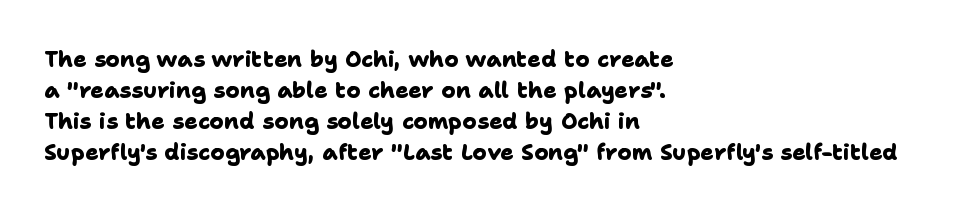
{"bold": "yes", "underline": "no", "align": "left", "line_spacing": "normal", "line_spacing_ratio": 1.41, "letter_spacing": "normal", "letter_spacing_em": 0.0, "glyph_px": 22}
